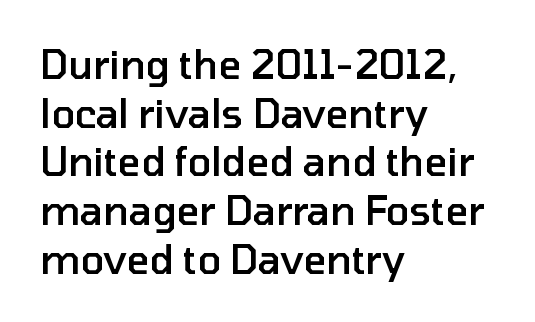
Decoration check: the copy has no underline. You can tell from the bare stems that sans-serif type was used. Typesetter's note: demi weight, one step under bold. It's the straight-up-and-down kind of type. The rendering anchors every line to the left-hand side.
